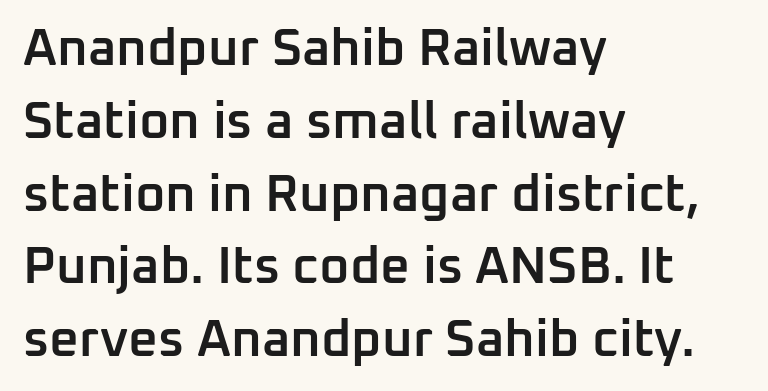
Q: Is the text bold? A: Semi-bold.
Q: Is the text italic (slanted)? A: No, it is upright.
Q: Is the typeface a serif or a sans-serif typeface? A: Sans-serif.
Q: Is the text underlined? A: No.
Q: How is the paragraph aligned? A: Left-aligned.
Q: Is the spacing between letters normal or unusually wide? A: Normal.
Q: Is the spacing between lines tight, normal or loose? A: Normal.
Q: Width (condensed, normal, or wide)? A: Normal.
Q: Stroke contrast? A: Low.
Q: x-height? A: Medium.
Q: Monospaced? A: No.
